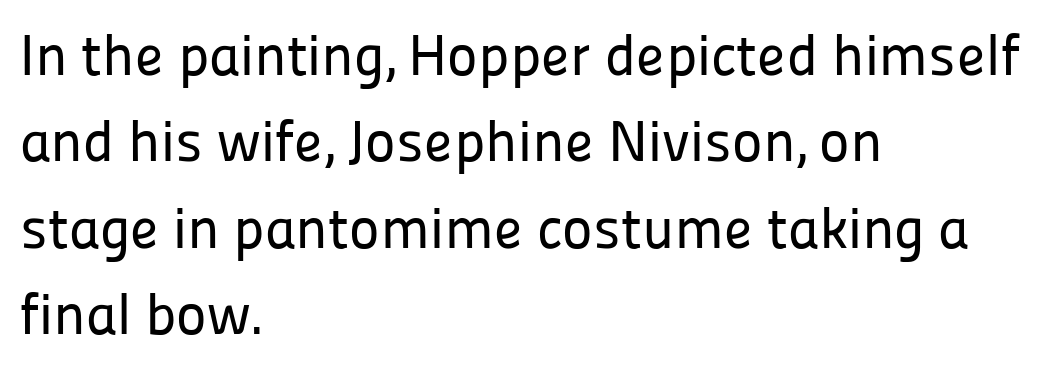
Q: Is the text italic (slanted)? A: No, it is upright.
Q: Is the typeface a serif or a sans-serif typeface? A: Sans-serif.
Q: Is the text underlined? A: No.
Q: How is the paragraph aligned? A: Left-aligned.
Q: Is the spacing between letters normal or unusually wide? A: Normal.
Q: Is the spacing between lines tight, normal or loose? A: Normal.
Q: Width (condensed, normal, or wide)? A: Normal.
Q: Stroke contrast? A: Low.
Q: x-height? A: Medium.
Q: Monospaced? A: No.
